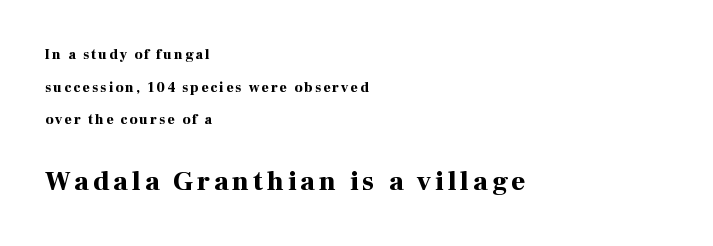
{"italic": "no", "bold": "yes", "underline": "no", "align": "left", "line_spacing": "loose", "line_spacing_ratio": 2.33, "larger_block": "second", "size_ratio": 1.93, "glyph_px": 27}
